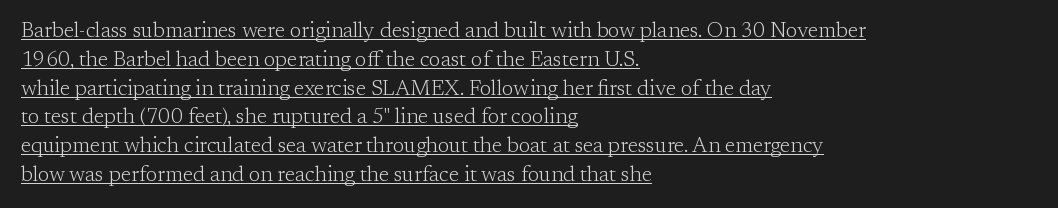
{"italic": "no", "bold": "no", "underline": "yes", "align": "left", "line_spacing": "normal", "line_spacing_ratio": 1.37, "letter_spacing": "normal", "letter_spacing_em": 0.0, "glyph_px": 21}
